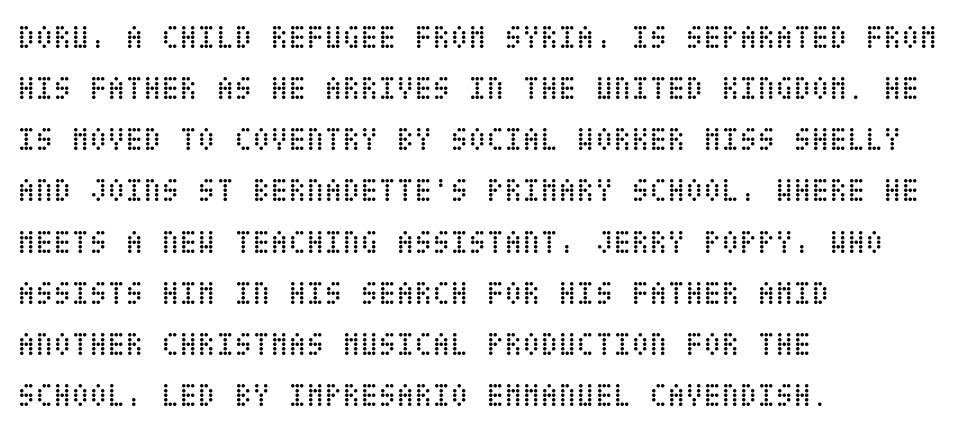
The image shows 33 px regular-weight, condensed type, upright; set left-aligned, normal line spacing (1.55x), normal letter spacing, not underlined; low stroke contrast and a large x-height.
